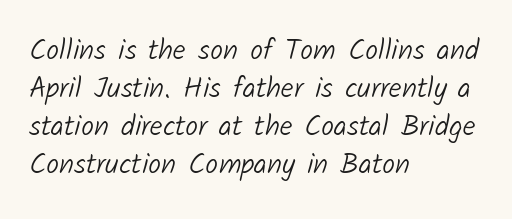
{"serif": "no", "bold": "no", "weight": "light", "width": "normal", "stroke_contrast": "low", "x_height": "medium", "monospaced": "no", "underline": "no", "align": "left", "line_spacing": "normal", "line_spacing_ratio": 1.31, "letter_spacing": "normal", "letter_spacing_em": 0.0, "glyph_px": 29}
